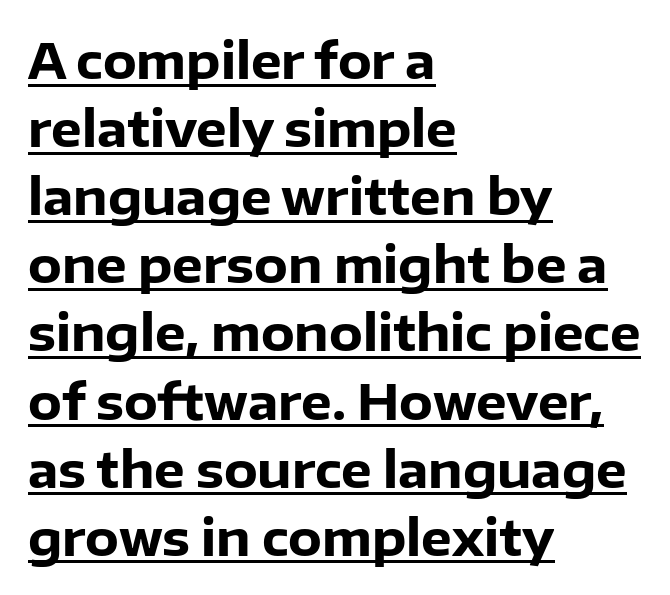
The image shows 49 px heavy sans-serif type, upright; set left-aligned, normal line spacing (1.39x), normal letter spacing, underlined; low stroke contrast and a medium x-height.
